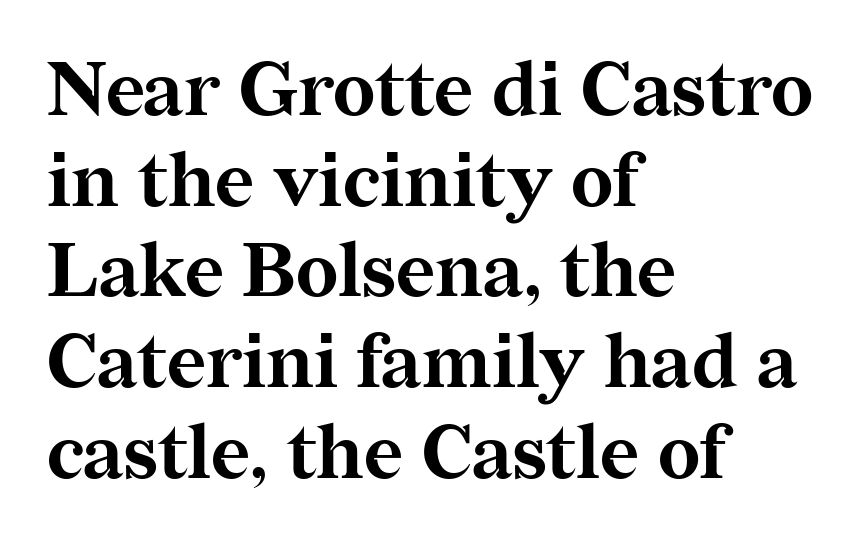
{"serif": "yes", "italic": "no", "bold": "yes", "weight": "bold", "width": "normal", "stroke_contrast": "medium", "x_height": "medium", "monospaced": "no", "underline": "no", "align": "left", "line_spacing_ratio": 1.21, "letter_spacing": "normal", "letter_spacing_em": 0.0, "glyph_px": 75}
